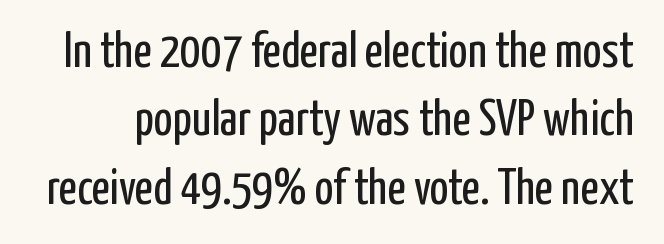
The passage shown is not bold in any degree. The horizontal fit of the characters is conventional and even. The glyphs in this specimen are sans serif. Looks like regular typesetting: each glyph gets only the width it needs. In terms of leading, this rendering sits right in the middle.
